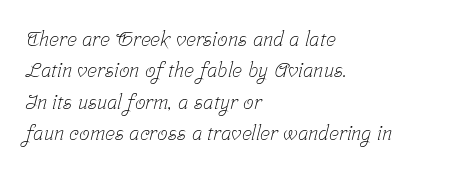
Horizontally, the lines are justified to the leading edge only. The space directly below the letters is spotless. There is no visible air inserted between adjacent glyphs. The face looks like a standard text weight, possibly lighter.
